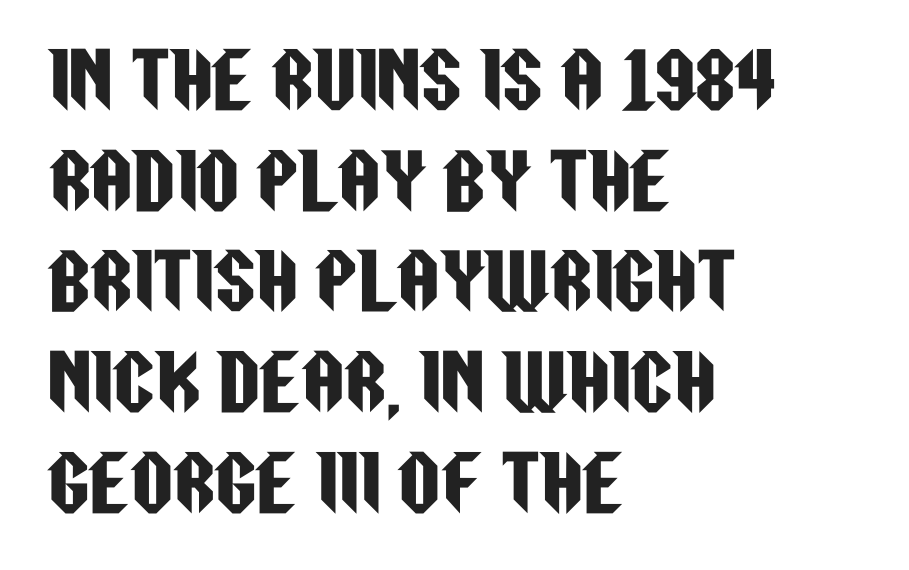
{"serif": "no", "italic": "no", "width": "condensed", "stroke_contrast": "low", "x_height": "large", "monospaced": "no", "underline": "no", "align": "left", "line_spacing": "normal", "line_spacing_ratio": 1.38, "letter_spacing": "normal", "letter_spacing_em": 0.0, "glyph_px": 73}
